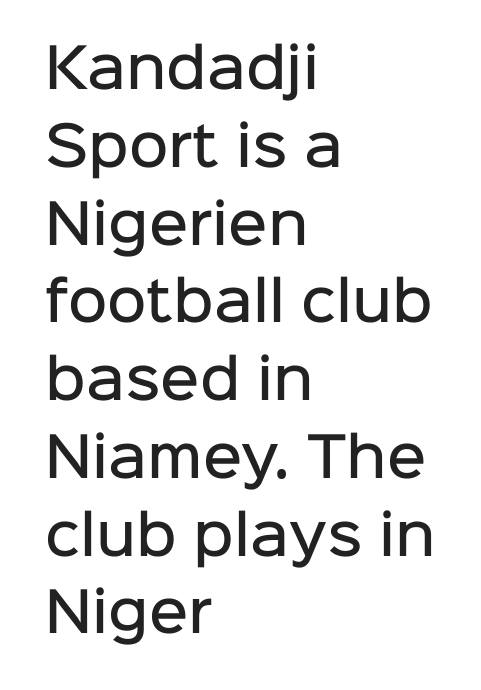
A clean baseline with only descenders dipping below it. Typographically, this falls in the sans-serif category. Every character sits straight up, as roman type does. The line-height multiplier appears to be the usual default.
